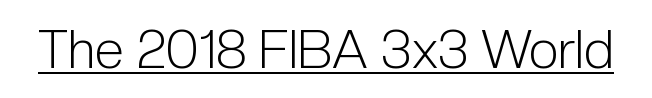
The image shows 53 px light, condensed sans-serif type, upright; set normal letter spacing, underlined; low stroke contrast and a medium x-height.
